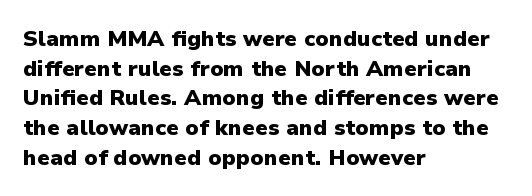
{"italic": "no", "bold": "yes", "underline": "no", "align": "left", "line_spacing": "normal", "line_spacing_ratio": 1.35, "letter_spacing": "normal", "letter_spacing_em": 0.0, "glyph_px": 22}
